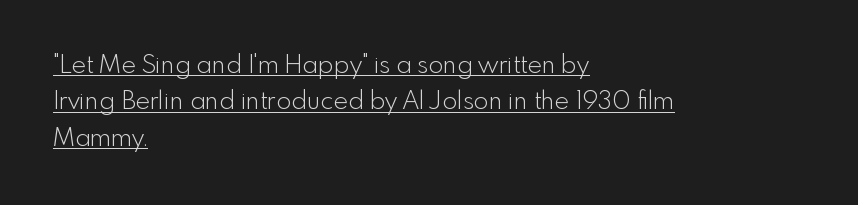
On a weight scale, this lands at 450 or below. A roman cut, with each character standing at attention. Notice how the passage keeps a crisp vertical edge on the left only. Nothing unusual about the tracking: characters are spaced as the font intends. A rule runs beneath these lines of type. Vertical spacing — default.
